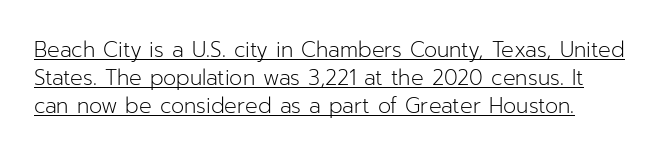
You can see a thin bar hugging the bottom of the glyphs. Style check: upright. The horizontal fit of the characters is conventional and even. What's the leading like? Ordinary, nothing unusual. The typesetting does not lean heavy: it is not bold.
